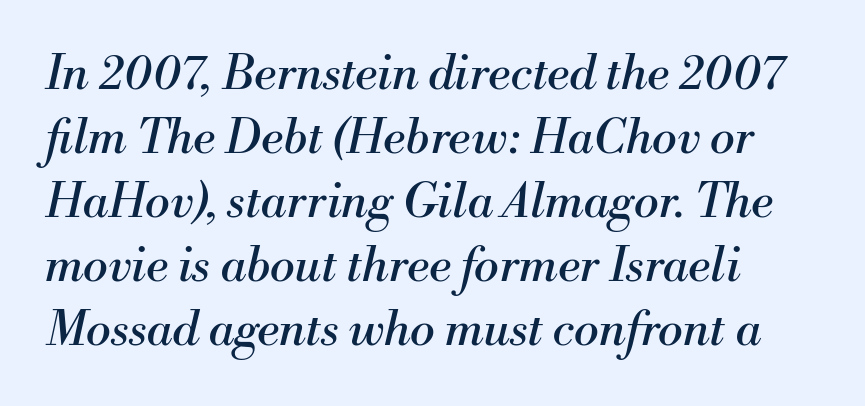
Q: Is the text bold? A: No.
Q: Is the text italic (slanted)? A: Yes, it leans right by about 13 degrees.
Q: Is the typeface a serif or a sans-serif typeface? A: Serif.
Q: Is the text underlined? A: No.
Q: How is the paragraph aligned? A: Left-aligned.
Q: Is the spacing between letters normal or unusually wide? A: Normal.
Q: Is the spacing between lines tight, normal or loose? A: Normal.
Q: Width (condensed, normal, or wide)? A: Normal.
Q: Stroke contrast? A: Medium.
Q: x-height? A: Small.
Q: Monospaced? A: No.
